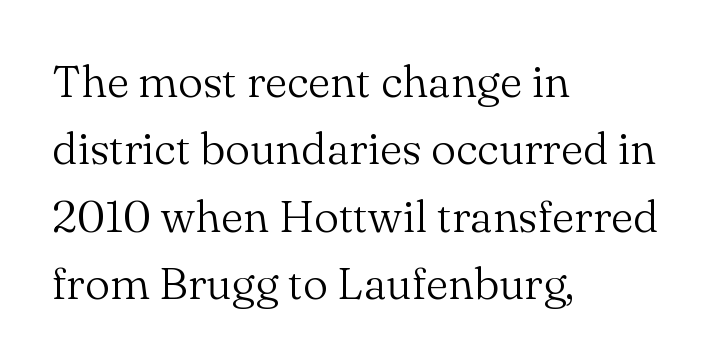
Note the varied advance widths — an 'i' is clearly narrower than an 'm'. The lettering holds an erect, upright posture throughout. In terms of letterspacing, this is plain default setting. The letterforms sit at book weight or below.
